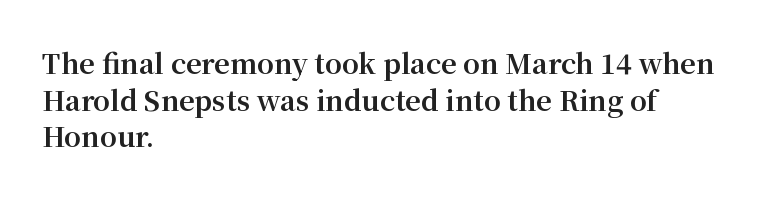
Casual observation: everything's shoved over to the left. Look at the tracking — it's just the regular setting, nothing added. The rendering uses a moderate line-height, typical for paragraphs. Decoration check: the copy has no underline. The face used here has the dense, thick strokes of a bold. The typography opts for an upright posture over an oblique one.
